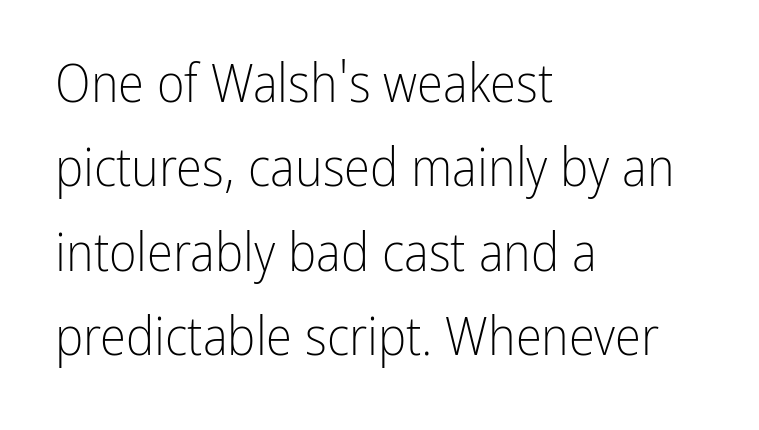
{"serif": "no", "italic": "no", "bold": "no", "weight": "light", "width": "condensed", "stroke_contrast": "low", "x_height": "medium", "monospaced": "no", "underline": "no", "align": "left", "line_spacing": "normal", "line_spacing_ratio": 1.59, "letter_spacing": "normal", "letter_spacing_em": 0.0, "glyph_px": 53}
